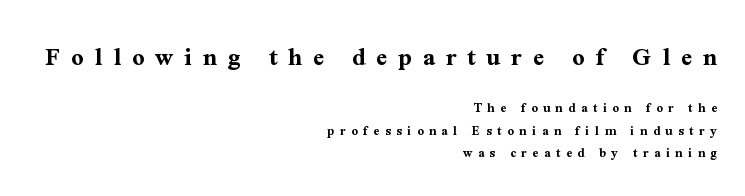
Descenders hang freely into open space. The face used here is rendered with a markedly widened letterfit. On the weight axis this lands at bold, roughly 700. If you drew a line through each stem, it would be perfectly vertical. Is there much room between lines? A standard amount, neither cramped nor airy. Caption: upper text group enlarged, lower text group reduced.
